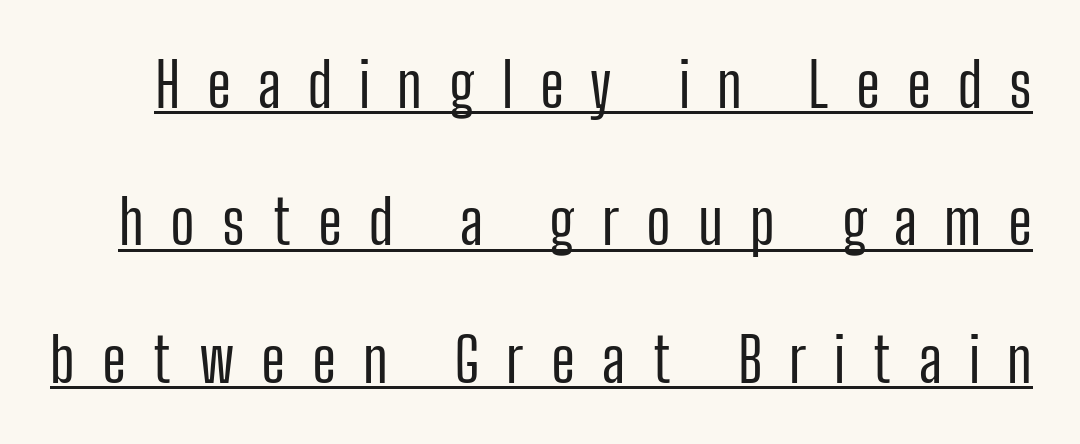
Ascenders rise straight up at ninety degrees. Here the designer chose a conventional face with non-uniform glyph widths. These lines stand farther apart than default settings would place them. This is underlined copy, the kind a proofreader might mark for attention. The strokes carry an ordinary text weight at most.
